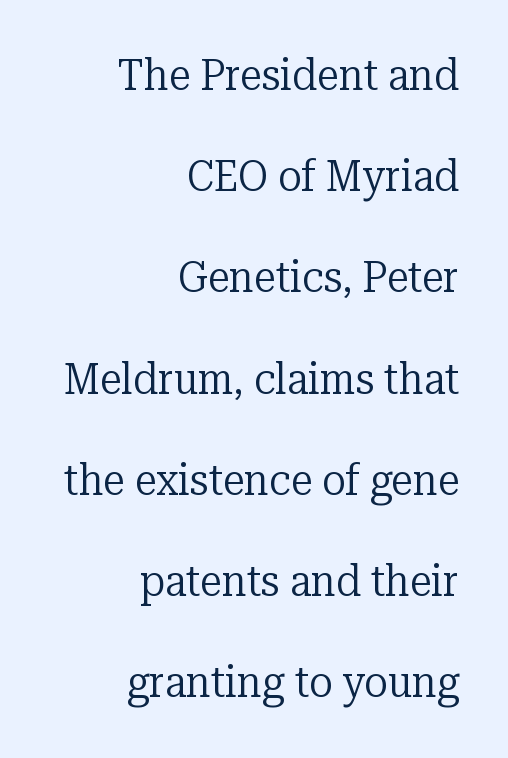
{"serif": "yes", "italic": "no", "bold": "no", "weight": "regular", "width": "normal", "stroke_contrast": "low", "x_height": "medium", "monospaced": "no", "underline": "no", "align": "right", "line_spacing": "loose", "line_spacing_ratio": 2.3, "letter_spacing": "normal", "letter_spacing_em": 0.0, "glyph_px": 44}
